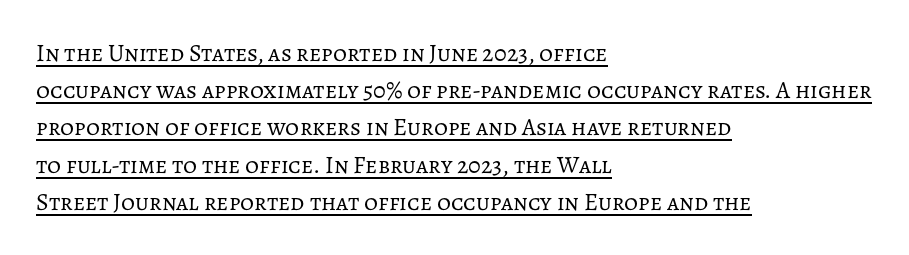
The image shows 24 px text type, upright; set left-aligned, normal line spacing (1.55x), normal letter spacing, underlined.
